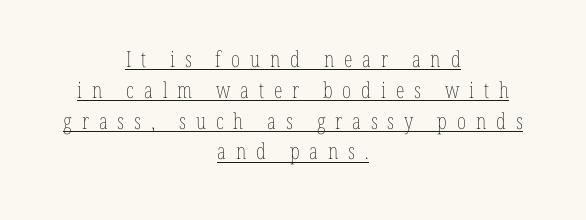
The image shows 22 px text type, upright; set centered, normal line spacing (1.4x), unusually wide letter spacing (+0.45 em), underlined.
